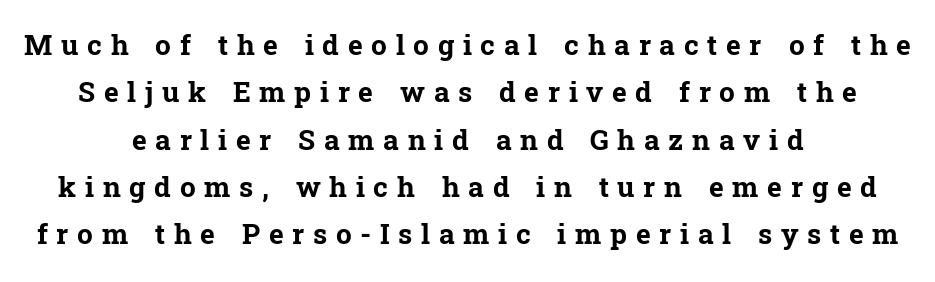
The rows are spaced the way most documents space them. The type sits square on the baseline with zero lean. Spacing verdict: proportional, widths tailored to each character. The paragraph shown floats in the horizontal middle. These lines are composed in type with serifs.
